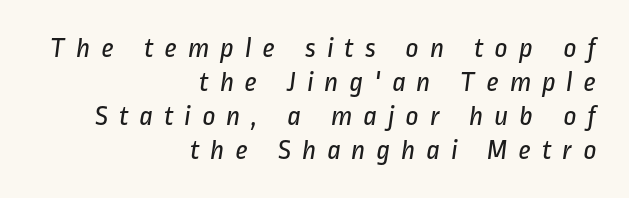
Q: Is the text bold? A: No.
Q: Is the typeface a serif or a sans-serif typeface? A: Sans-serif.
Q: Is the text underlined? A: No.
Q: How is the paragraph aligned? A: Right-aligned.
Q: Is the spacing between letters normal or unusually wide? A: Unusually wide.
Q: Width (condensed, normal, or wide)? A: Condensed.
Q: Stroke contrast? A: Low.
Q: x-height? A: Medium.
Q: Monospaced? A: No.
